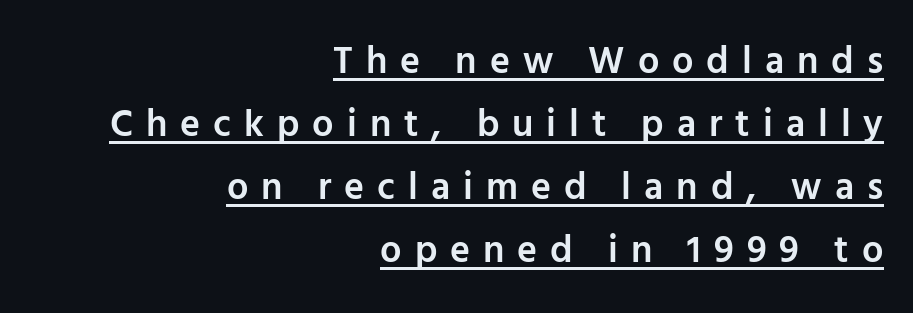
Q: Is the text bold? A: Semi-bold.
Q: Is the text italic (slanted)? A: No, it is upright.
Q: Is the typeface a serif or a sans-serif typeface? A: Sans-serif.
Q: Is the text underlined? A: Yes.
Q: How is the paragraph aligned? A: Right-aligned.
Q: Is the spacing between letters normal or unusually wide? A: Unusually wide.
Q: Is the spacing between lines tight, normal or loose? A: Normal.
Q: Width (condensed, normal, or wide)? A: Normal.
Q: Stroke contrast? A: Low.
Q: x-height? A: Medium.
Q: Monospaced? A: No.
